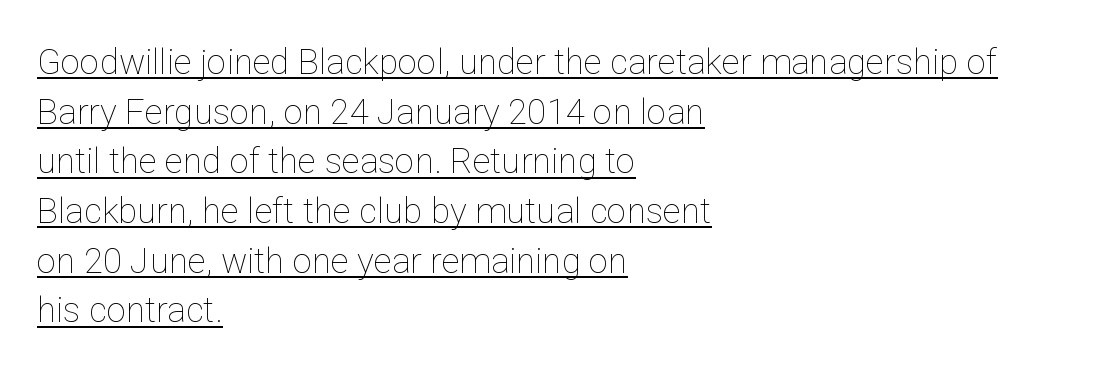
The horizontal fit of the characters is conventional and even. Weight: not bold — regular or lighter. Does a line run under the words? Yes, clearly. Quick note: not italic, upright. Each new line begins a customary step beneath the previous one. Proportional: the letters do not fall into vertical columns.
